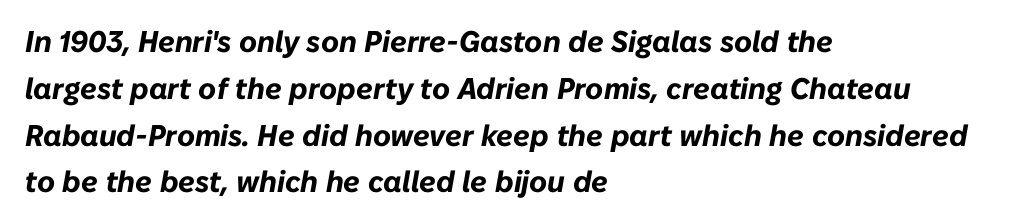
The image shows 30 px bold type, italic (leaning right); set left-aligned, normal line spacing (1.56x), normal letter spacing, not underlined; low stroke contrast and a medium x-height.
